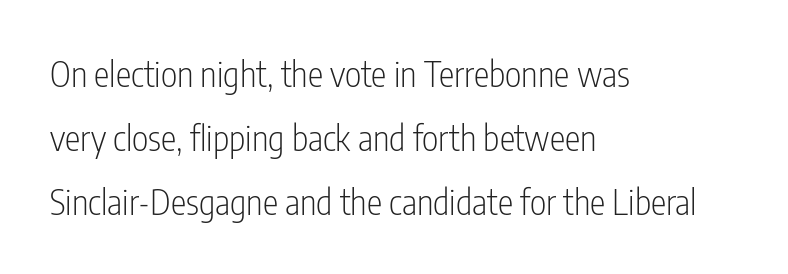
This is sans-serif lettering, the kind often seen on screens and signage. In CSS terms this would be text-align: left. Plain, unruled lines of type. The weight would be labelled regular, book, light, or lighter still. In terms of letterspacing, this is plain default setting. A typesetter would call this proportional, since set widths differ per character.
